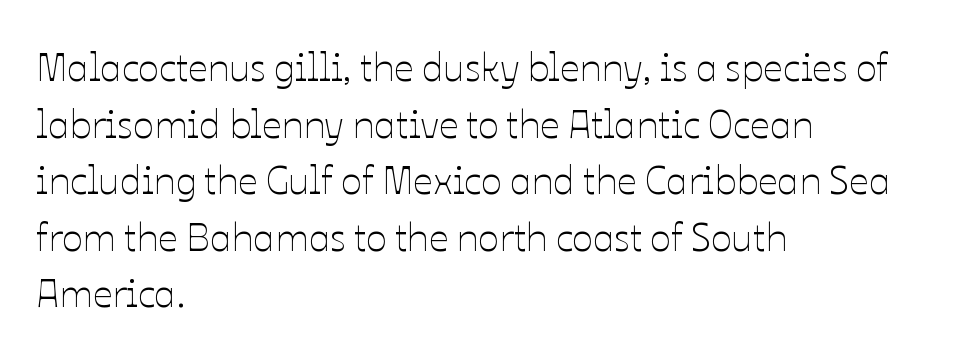
{"italic": "no", "bold": "no", "weight": "thin", "width": "normal", "stroke_contrast": "low", "x_height": "medium", "monospaced": "no", "underline": "no", "align": "left", "line_spacing": "normal", "line_spacing_ratio": 1.45, "letter_spacing": "normal", "letter_spacing_em": 0.0, "glyph_px": 39}
